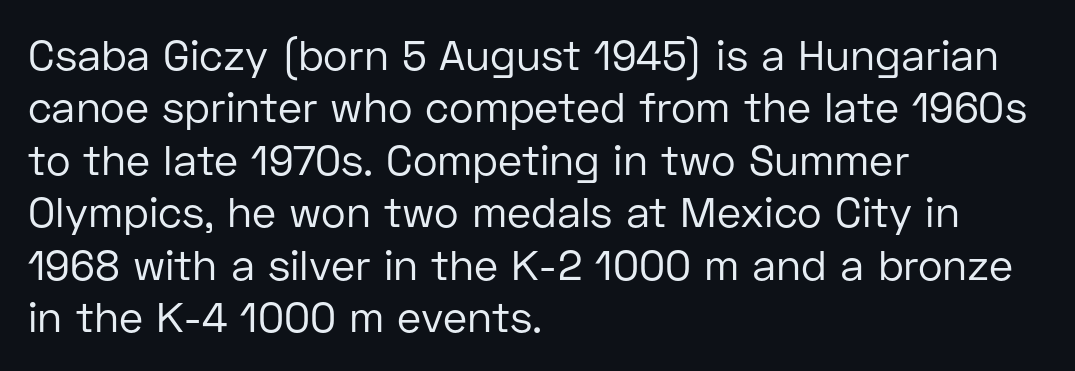
Q: Is the text bold? A: No.
Q: Is the text italic (slanted)? A: No, it is upright.
Q: Is the typeface a serif or a sans-serif typeface? A: Sans-serif.
Q: Is the text underlined? A: No.
Q: How is the paragraph aligned? A: Left-aligned.
Q: Is the spacing between letters normal or unusually wide? A: Normal.
Q: Is the spacing between lines tight, normal or loose? A: Normal.
Q: Width (condensed, normal, or wide)? A: Normal.
Q: Stroke contrast? A: Low.
Q: x-height? A: Medium.
Q: Monospaced? A: No.
